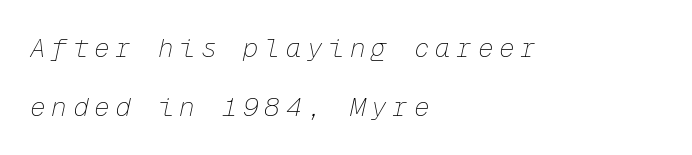
{"italic": "yes", "lean": "right", "slant_degrees": 12, "bold": "no", "underline": "no", "align": "left", "line_spacing": "loose", "line_spacing_ratio": 2.27, "letter_spacing": "wide", "letter_spacing_em": 0.22, "glyph_px": 26}
